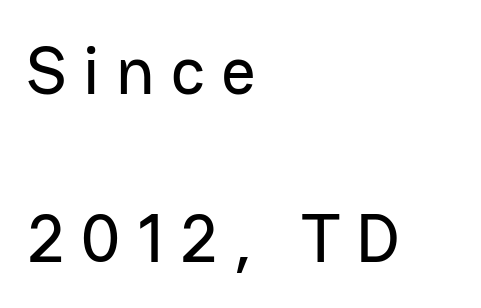
Q: Is the text italic (slanted)? A: No, it is upright.
Q: Is the typeface a serif or a sans-serif typeface? A: Sans-serif.
Q: Is the text underlined? A: No.
Q: How is the paragraph aligned? A: Left-aligned.
Q: Is the spacing between letters normal or unusually wide? A: Unusually wide.
Q: Is the spacing between lines tight, normal or loose? A: Loose.
Q: Width (condensed, normal, or wide)? A: Normal.
Q: Stroke contrast? A: Low.
Q: x-height? A: Medium.
Q: Monospaced? A: No.
